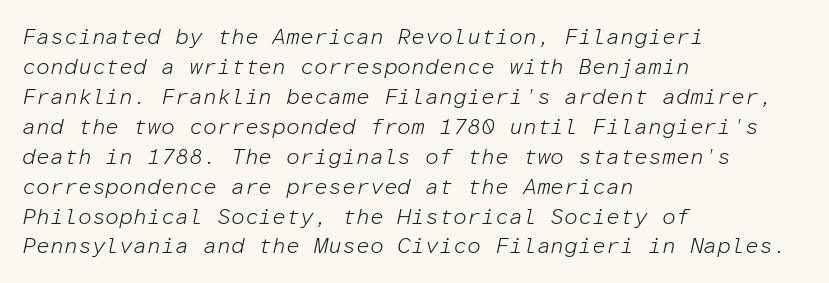
The image shows 22 px text type, italic (leaning right); set left-aligned, normal line spacing (1.36x), normal letter spacing, not underlined.
